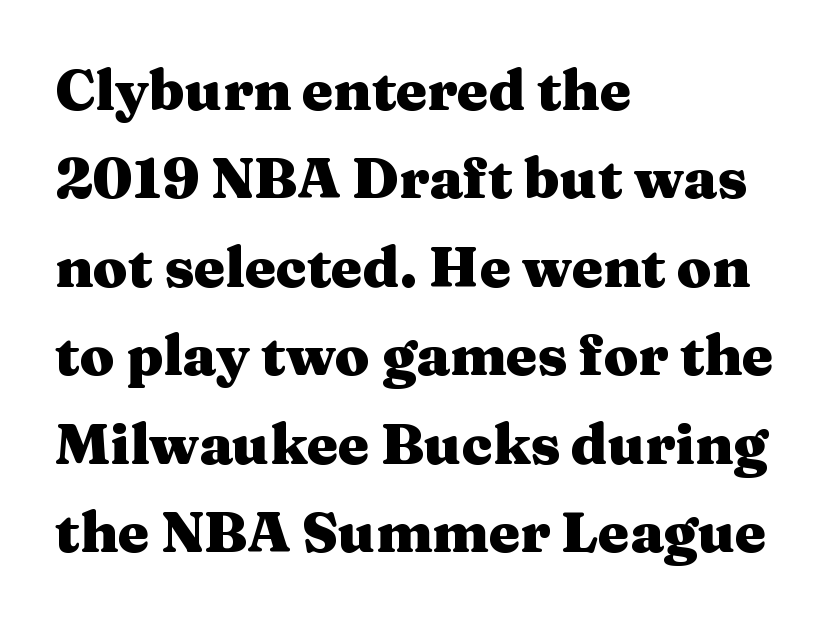
Q: Is the text bold? A: Yes.
Q: Is the text italic (slanted)? A: No, it is upright.
Q: Is the typeface a serif or a sans-serif typeface? A: Serif.
Q: Is the text underlined? A: No.
Q: How is the paragraph aligned? A: Left-aligned.
Q: Is the spacing between letters normal or unusually wide? A: Normal.
Q: Is the spacing between lines tight, normal or loose? A: Normal.
Q: Width (condensed, normal, or wide)? A: Wide.
Q: Stroke contrast? A: Medium.
Q: x-height? A: Medium.
Q: Monospaced? A: No.
